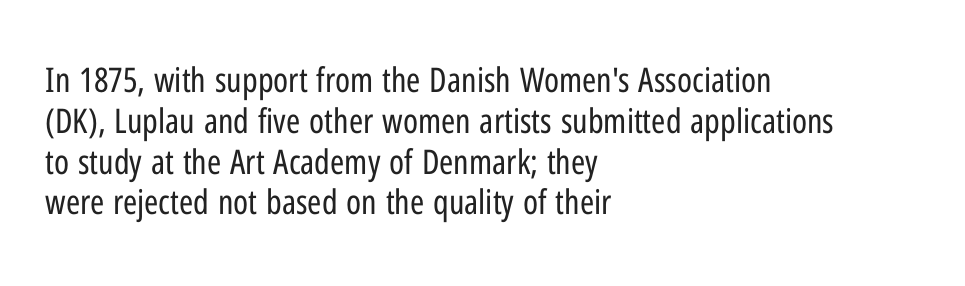
Q: Is the text bold? A: No.
Q: Is the text italic (slanted)? A: No, it is upright.
Q: Is the typeface a serif or a sans-serif typeface? A: Sans-serif.
Q: Is the text underlined? A: No.
Q: How is the paragraph aligned? A: Left-aligned.
Q: Is the spacing between letters normal or unusually wide? A: Normal.
Q: Width (condensed, normal, or wide)? A: Condensed.
Q: Stroke contrast? A: Low.
Q: x-height? A: Medium.
Q: Monospaced? A: No.
